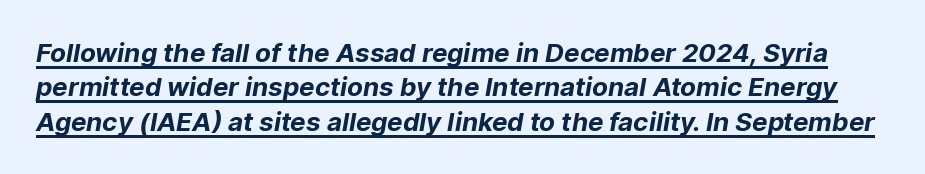
Underlined type. Inter-character spacing is left at the font's built-in metrics. The designer left line spacing at the default. Heavy-handed strokes throughout: this text is bold.
